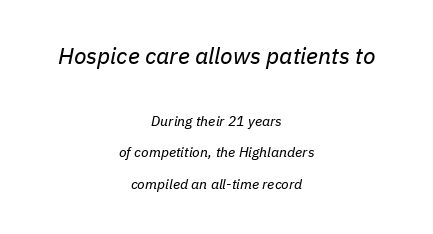
{"italic": "yes", "lean": "right", "slant_degrees": 11, "bold": "no", "underline": "no", "align": "center", "line_spacing": "loose", "line_spacing_ratio": 2.27, "letter_spacing": "normal", "letter_spacing_em": 0.0, "larger_block": "first", "size_ratio": 1.64, "glyph_px": 23}
